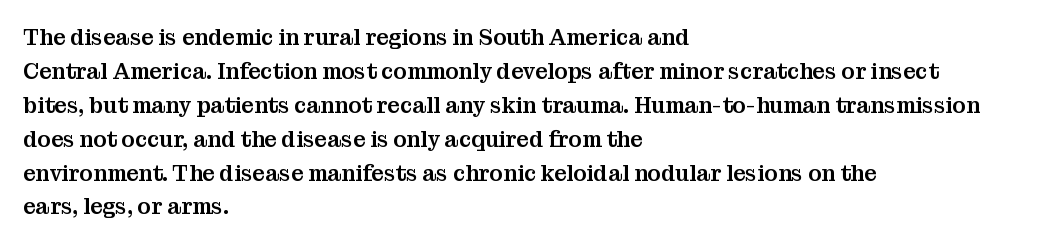
Inter-character spacing is left at the font's built-in metrics. A bare baseline throughout the passage. The typography opts for an upright posture over an oblique one. Casual observation: everything's shoved over to the left.
